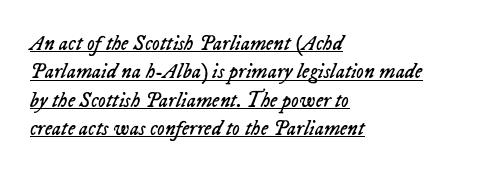
Underlining? Definitely there. Layout note: lines flush left. The lines sit at an ordinary, default distance from one another. Notice how the stems are inclined rather than vertical — that's the hallmark of italics. The type is set solid horizontally, with unmodified tracking. The cut favours lightness, reaching ordinary text weight at its darkest.
